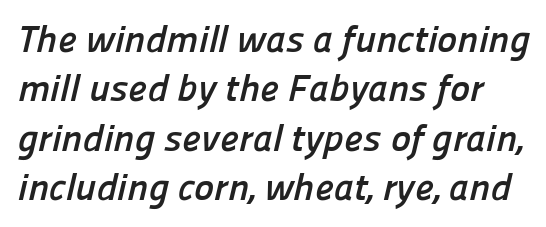
{"serif": "no", "bold": "yes", "weight": "semibold", "width": "normal", "stroke_contrast": "low", "x_height": "medium", "monospaced": "no", "underline": "no", "line_spacing": "normal", "line_spacing_ratio": 1.3, "letter_spacing": "normal", "letter_spacing_em": 0.0, "glyph_px": 38}
